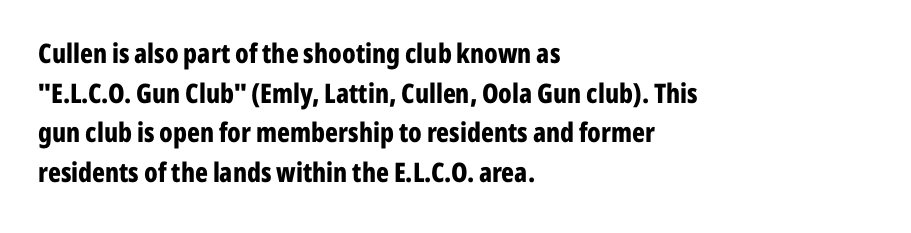
The glyphs are unaccompanied by any horizontal stroke below them. The characters look thick and weighty, a clear bold. Horizontally, the lines are justified to the leading edge only. Successive baselines arrive at the customary interval. Ordinary non-slanted type is in use.
